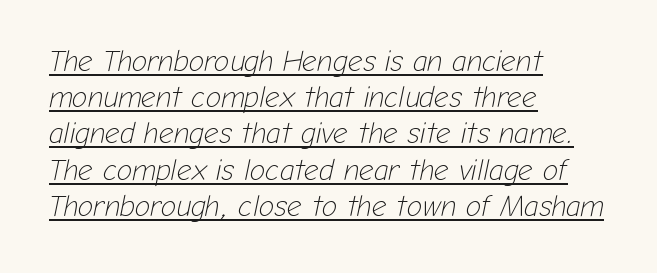
Q: Is the text bold? A: No.
Q: Is the text italic (slanted)? A: Yes, it leans right by about 12 degrees.
Q: Is the text underlined? A: Yes.
Q: How is the paragraph aligned? A: Left-aligned.
Q: Is the spacing between letters normal or unusually wide? A: Normal.
Q: Is the spacing between lines tight, normal or loose? A: Normal.
Q: Width (condensed, normal, or wide)? A: Normal.
Q: Stroke contrast? A: Low.
Q: x-height? A: Medium.
Q: Monospaced? A: No.
